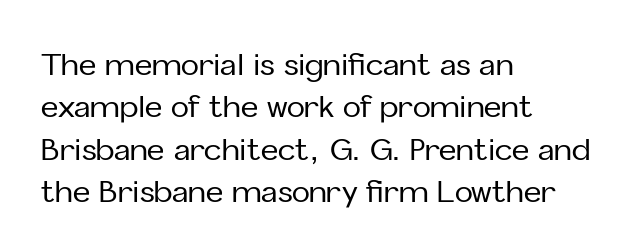
The image shows 30 px sans-serif type, upright; set left-aligned, normal line spacing (1.41x), normal letter spacing, not underlined; low stroke contrast and a medium x-height.
